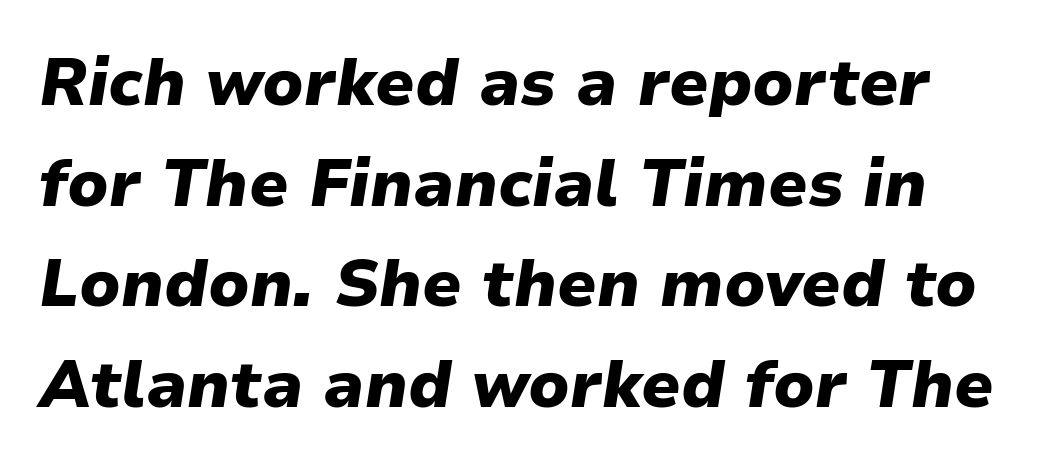
The image shows 65 px heavy type, italic (leaning right); set normal line spacing (1.55x), normal letter spacing, not underlined; low stroke contrast and a medium x-height.
